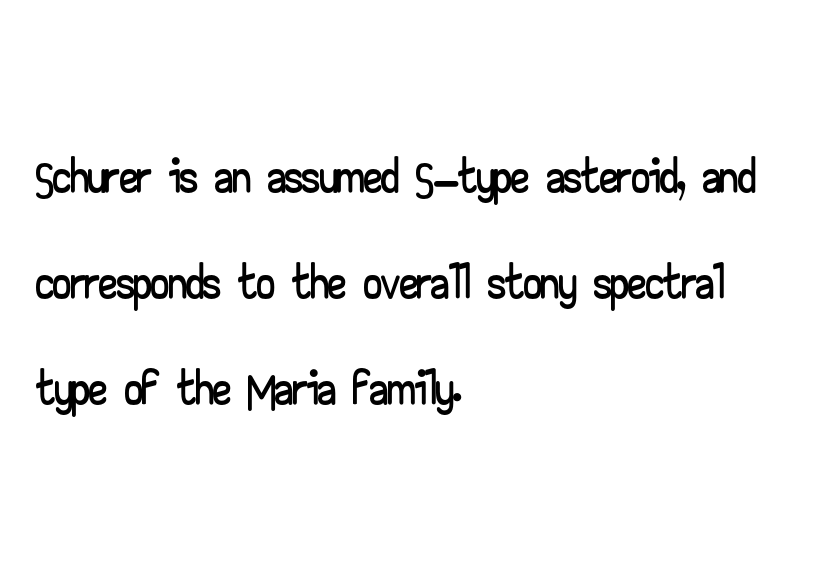
Q: Is the text italic (slanted)? A: No, it is upright.
Q: Is the typeface a serif or a sans-serif typeface? A: Sans-serif.
Q: Is the text underlined? A: No.
Q: How is the paragraph aligned? A: Left-aligned.
Q: Is the spacing between letters normal or unusually wide? A: Normal.
Q: Is the spacing between lines tight, normal or loose? A: Normal.
Q: Width (condensed, normal, or wide)? A: Wide.
Q: Stroke contrast? A: Low.
Q: x-height? A: Small.
Q: Monospaced? A: No.
